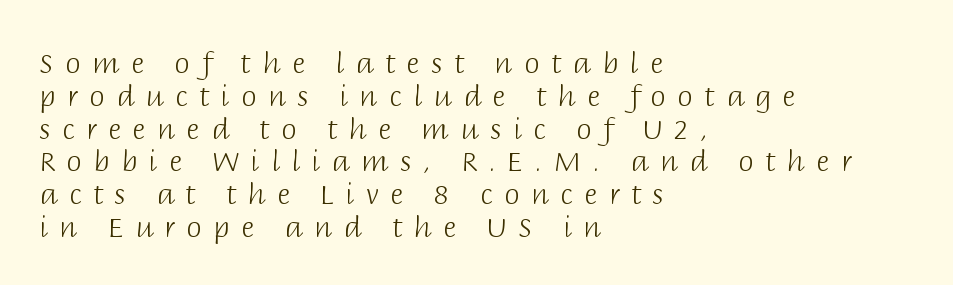
Compared with a typical body face, this is equally light or lighter still. Spacing verdict: proportional, widths tailored to each character. This is sans-serif lettering, the kind often seen on screens and signage. In terms of posture, this sample is upright.
